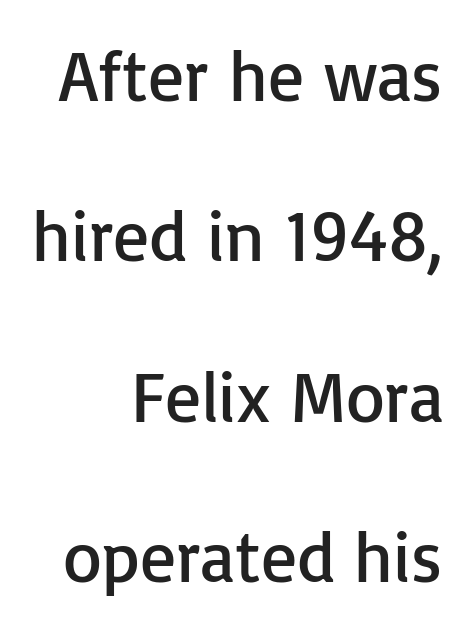
Q: Is the text bold? A: No.
Q: Is the text italic (slanted)? A: No, it is upright.
Q: Is the typeface a serif or a sans-serif typeface? A: Sans-serif.
Q: Is the text underlined? A: No.
Q: How is the paragraph aligned? A: Right-aligned.
Q: Is the spacing between letters normal or unusually wide? A: Normal.
Q: Is the spacing between lines tight, normal or loose? A: Loose.
Q: Width (condensed, normal, or wide)? A: Normal.
Q: Stroke contrast? A: Low.
Q: x-height? A: Medium.
Q: Monospaced? A: No.
